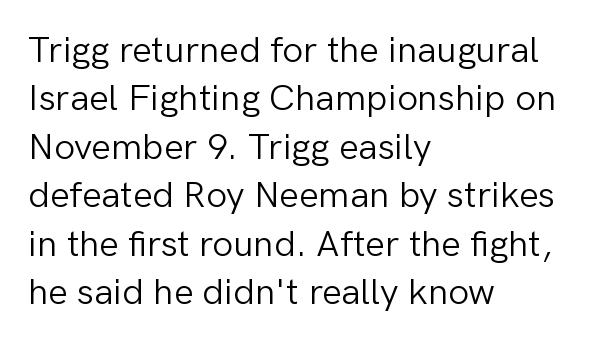
Q: Is the text bold? A: No.
Q: Is the text italic (slanted)? A: No, it is upright.
Q: Is the typeface a serif or a sans-serif typeface? A: Sans-serif.
Q: Is the text underlined? A: No.
Q: How is the paragraph aligned? A: Left-aligned.
Q: Is the spacing between letters normal or unusually wide? A: Normal.
Q: Is the spacing between lines tight, normal or loose? A: Normal.
Q: Width (condensed, normal, or wide)? A: Normal.
Q: Stroke contrast? A: Low.
Q: x-height? A: Medium.
Q: Monospaced? A: No.
